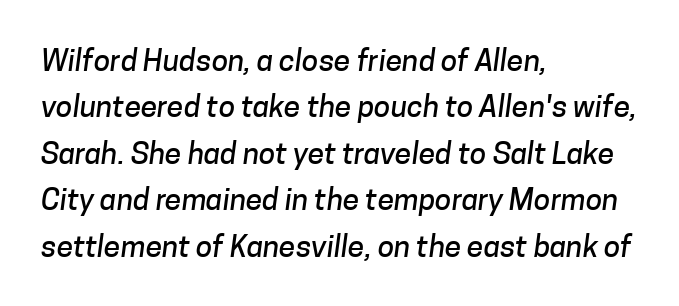
Short note: letters normally spaced. Clear beneath every line of the passage. Here the designer chose a conventional face with non-uniform glyph widths. The rag falls on the right side of this text block. The passage shown is typeset with a sans-serif family. The line-height multiplier appears to be the usual default.
